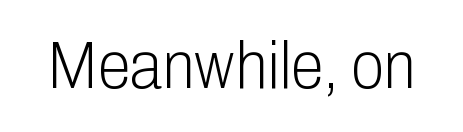
The image shows 67 px light, condensed sans-serif type, upright; set normal letter spacing, not underlined; low stroke contrast and a medium x-height.
